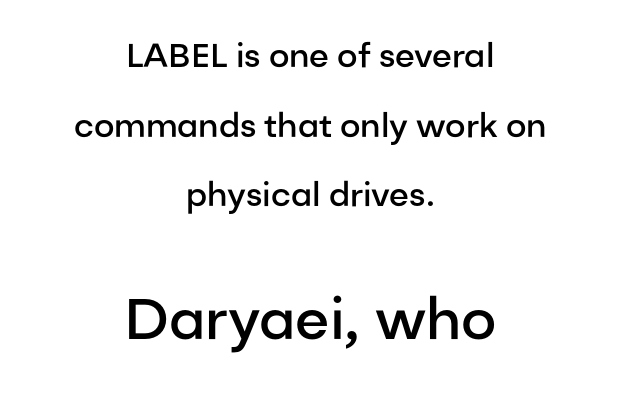
The image shows 57 px semibold sans-serif type, upright; set centered, loose line spacing (2.11x), normal letter spacing, not underlined; the second (bottom) block is 1.73x larger; low stroke contrast and a medium x-height.
